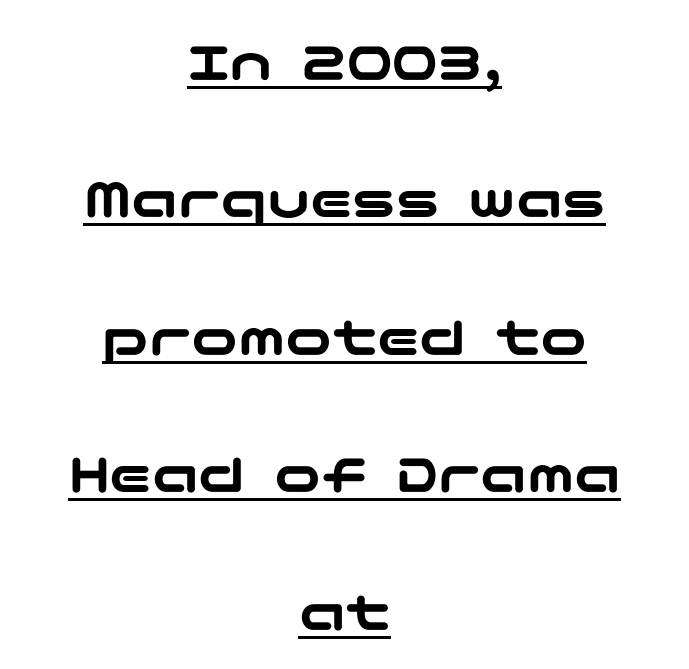
The typesetter chose a symmetrical, centered arrangement here. Every word sits above its own underline. The letters stand upright; this is a roman face. Regarding leading, the lines here are spaced well apart.
